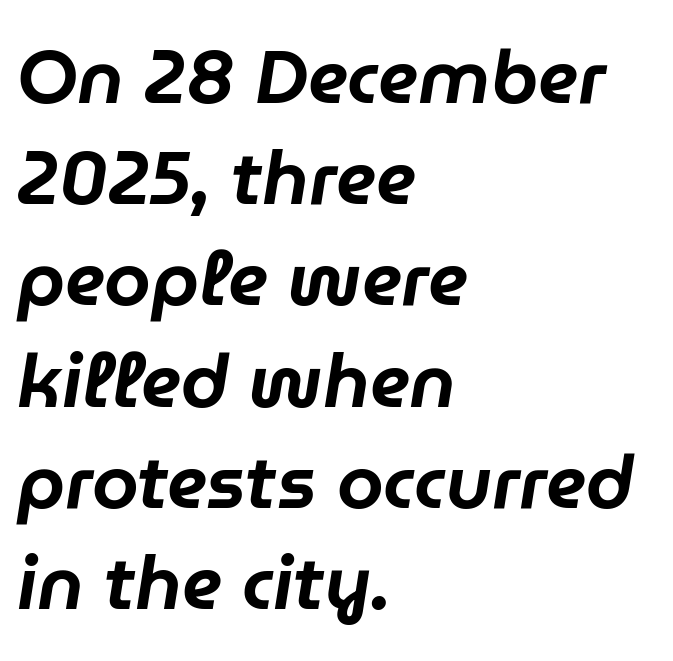
All the whitespace from short lines collects on the right. Would a proofreader flag this as italicized? Yes. The tracking reads as untouched default to a designer's eye. This sample keeps an unexceptional amount of space between lines. This rendering features lettering with no underline. Varying glyph widths throughout — classic text-font behaviour.
